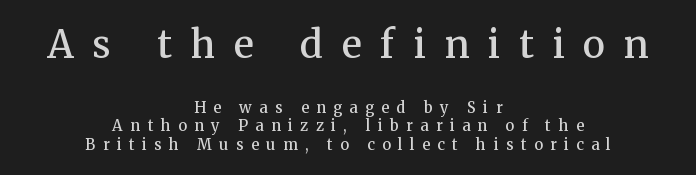
{"serif": "yes", "italic": "no", "bold": "semi", "weight": "semibold", "width": "normal", "stroke_contrast": "medium", "x_height": "medium", "monospaced": "no", "underline": "no", "align": "center", "line_spacing_ratio": 1.24, "letter_spacing": "wide", "letter_spacing_em": 0.5, "larger_block": "first", "size_ratio": 2.53, "glyph_px": 38}
